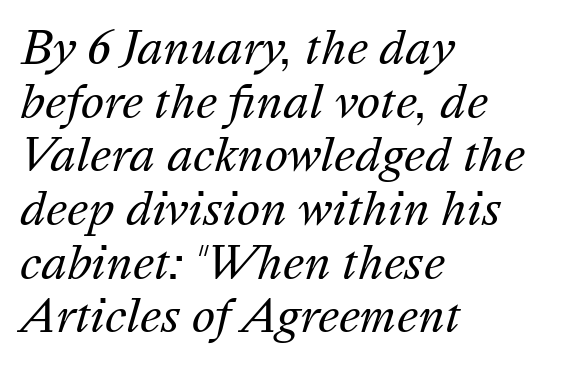
Yep, that's italic — everything's leaning. The face used here is proportionally spaced, like ordinary book or web type. Tracking value appears to be zero — textbook default spacing. Does the copy run flush right? No — it runs flush left.
